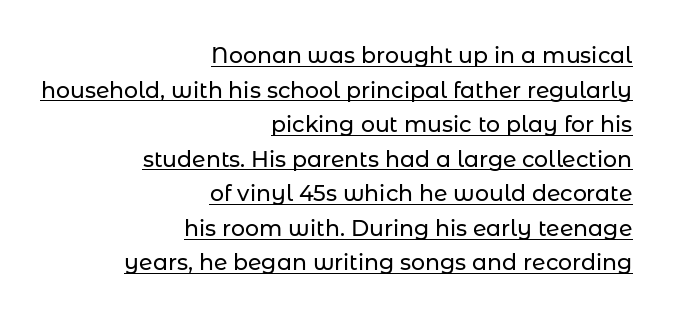
Q: Is the text italic (slanted)? A: No, it is upright.
Q: Is the text underlined? A: Yes.
Q: How is the paragraph aligned? A: Right-aligned.
Q: Is the spacing between letters normal or unusually wide? A: Normal.
Q: Is the spacing between lines tight, normal or loose? A: Normal.
